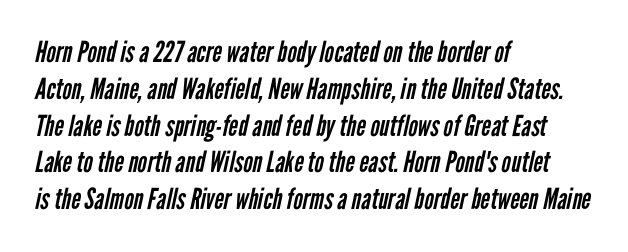
{"serif": "no", "bold": "no", "weight": "regular", "width": "condensed", "stroke_contrast": "low", "x_height": "medium", "monospaced": "no", "underline": "no", "align": "left", "line_spacing": "normal", "line_spacing_ratio": 1.27, "letter_spacing": "normal", "letter_spacing_em": 0.0, "glyph_px": 29}
